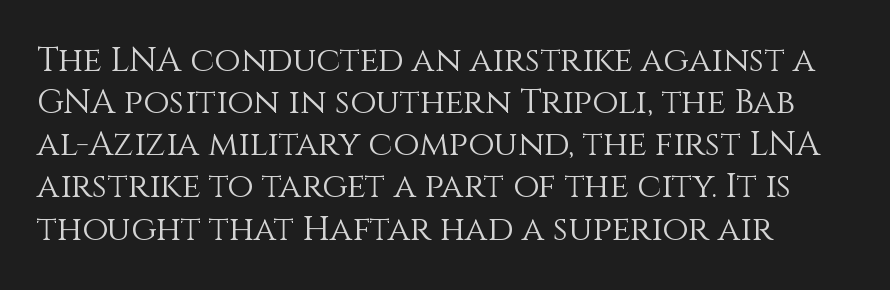
The typography opts for an upright posture over an oblique one. Between one letter and the next there's only the usual sliver of space. The specimen omits any rule beneath the text block's lines. Is this a heavy cut? Hardly; it is regular or lighter.
